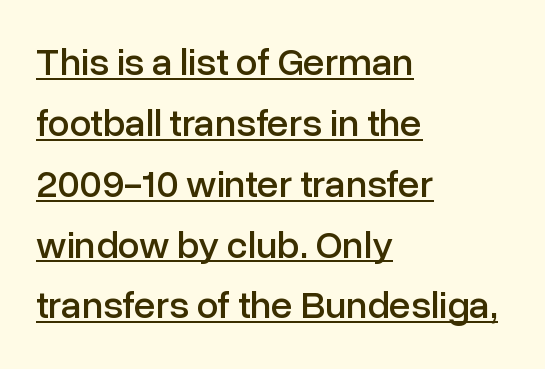
Q: Is the text italic (slanted)? A: No, it is upright.
Q: Is the typeface a serif or a sans-serif typeface? A: Sans-serif.
Q: Is the text underlined? A: Yes.
Q: How is the paragraph aligned? A: Left-aligned.
Q: Is the spacing between letters normal or unusually wide? A: Normal.
Q: Is the spacing between lines tight, normal or loose? A: Normal.
Q: Width (condensed, normal, or wide)? A: Normal.
Q: Stroke contrast? A: Low.
Q: x-height? A: Medium.
Q: Monospaced? A: No.
